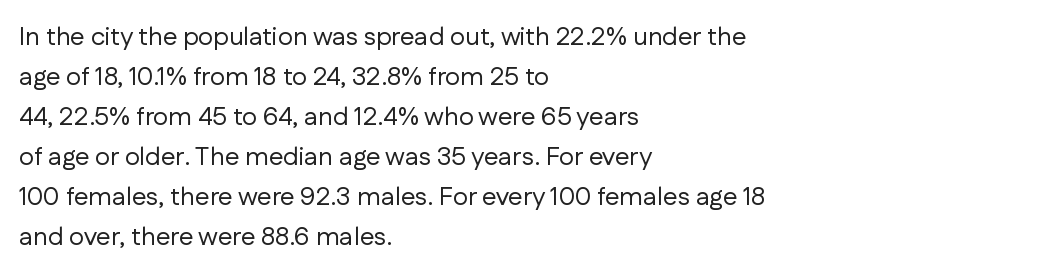
The image shows 26 px text type, upright; set left-aligned, normal line spacing (1.54x), normal letter spacing, not underlined.
